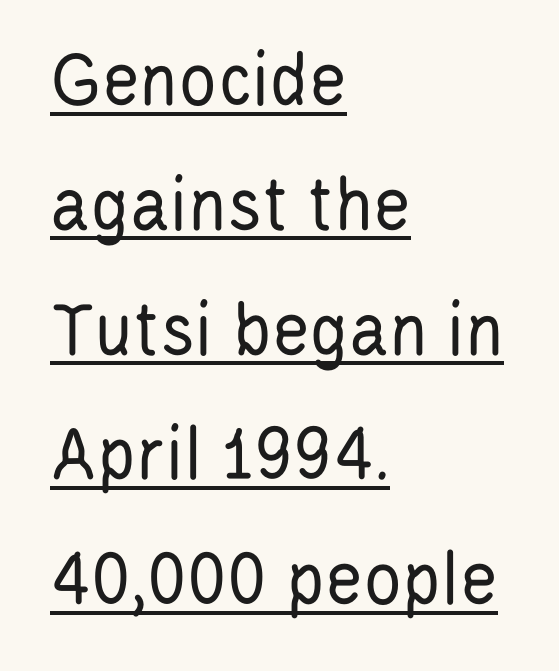
Q: Is the text bold? A: No.
Q: Is the text italic (slanted)? A: No, it is upright.
Q: Is the typeface a serif or a sans-serif typeface? A: Sans-serif.
Q: Is the text underlined? A: Yes.
Q: How is the paragraph aligned? A: Left-aligned.
Q: Is the spacing between letters normal or unusually wide? A: Normal.
Q: Is the spacing between lines tight, normal or loose? A: Normal.
Q: Width (condensed, normal, or wide)? A: Condensed.
Q: Stroke contrast? A: Low.
Q: x-height? A: Large.
Q: Monospaced? A: No.
